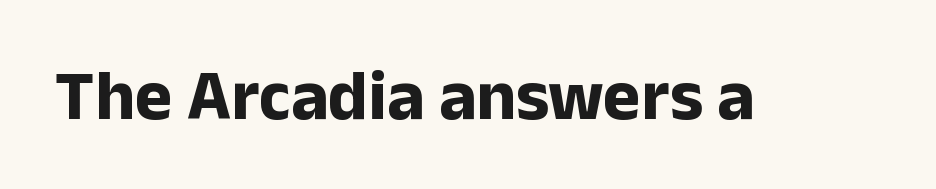
The axis of the letterforms is exactly vertical. Default kerning and tracking; the words read as compact shapes. The typeface chosen for these lines omits serifs. Emphasis by weight is at full strength: bold.
